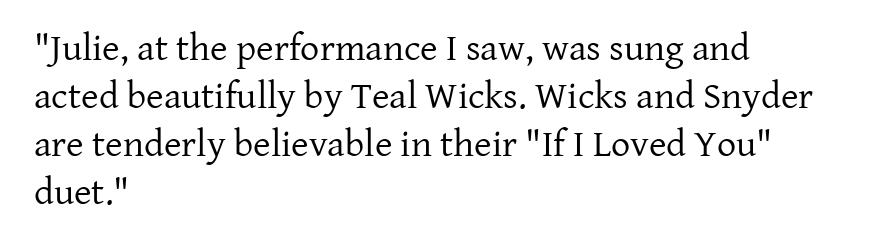
Q: Is the text bold? A: No.
Q: Is the text italic (slanted)? A: No, it is upright.
Q: Is the typeface a serif or a sans-serif typeface? A: Serif.
Q: Is the text underlined? A: No.
Q: How is the paragraph aligned? A: Left-aligned.
Q: Is the spacing between letters normal or unusually wide? A: Normal.
Q: Is the spacing between lines tight, normal or loose? A: Normal.
Q: Width (condensed, normal, or wide)? A: Normal.
Q: Stroke contrast? A: Low.
Q: x-height? A: Medium.
Q: Monospaced? A: No.
